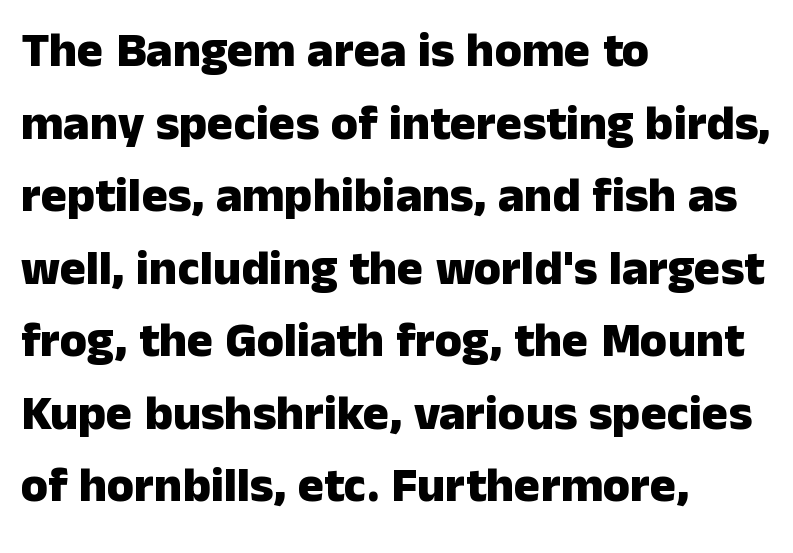
{"serif": "no", "italic": "no", "bold": "yes", "weight": "heavy", "width": "normal", "stroke_contrast": "low", "x_height": "medium", "monospaced": "no", "underline": "no", "align": "left", "line_spacing": "normal", "line_spacing_ratio": 1.48, "letter_spacing": "normal", "letter_spacing_em": 0.0, "glyph_px": 49}
